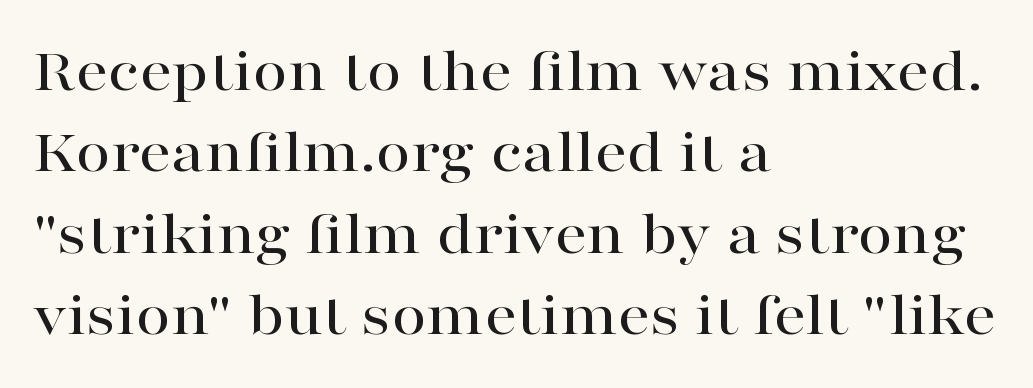
{"serif": "yes", "italic": "no", "width": "wide", "stroke_contrast": "high", "x_height": "medium", "monospaced": "no", "underline": "no", "align": "left", "line_spacing": "normal", "line_spacing_ratio": 1.27, "letter_spacing": "normal", "letter_spacing_em": 0.0, "glyph_px": 64}
